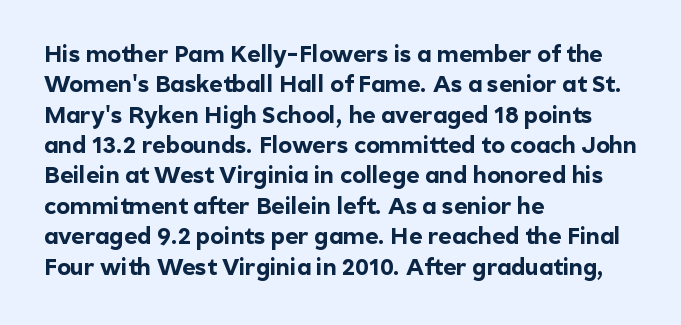
Each word holds together tightly as a unit, with standard inter-letter gaps. Typeset ragged right — the left edge is the straight one. Has an underline been added? It has not. The passage shown stacks its lines at a standard gap. A typesetter would mark this as roman, not italic. The passage shown is emphatically bold.
